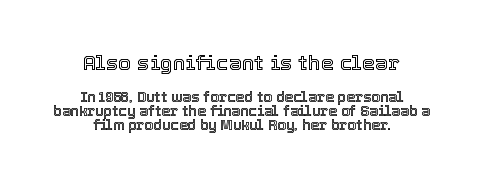
The image shows 21 px text type, upright; set centered, tight line spacing (1.0x), normal letter spacing, not underlined; the first (top) block is 1.5x larger.
